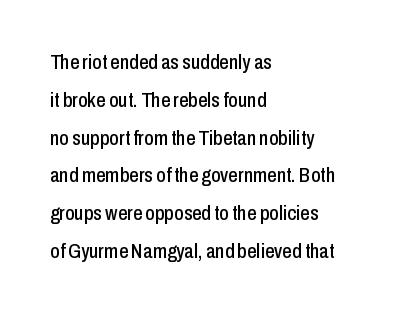
Which margin do the lines hug? The left one — the right edge is uneven. The string is rendered with underlining switched off. A roman cut, with each character standing at attention. Default kerning and tracking; the words read as compact shapes.
